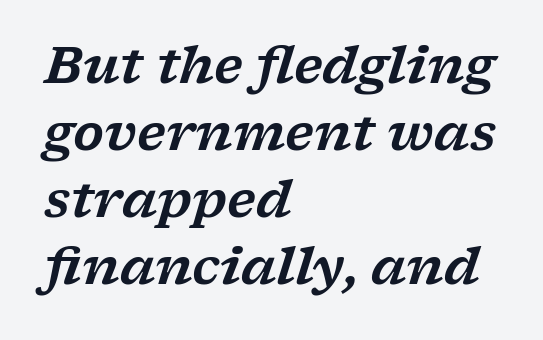
{"serif": "yes", "italic": "yes", "lean": "right", "slant_degrees": 17, "width": "wide", "stroke_contrast": "low", "x_height": "medium", "monospaced": "no", "underline": "no", "align": "left", "line_spacing": "normal", "line_spacing_ratio": 1.34, "letter_spacing": "normal", "letter_spacing_em": 0.0, "glyph_px": 50}
